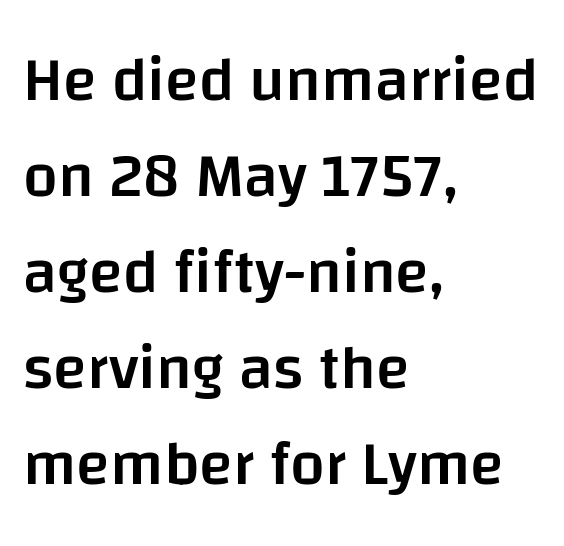
How would I describe the line gaps? Plain and ordinary. Characters remain perfectly vertical along every line. Are there feet on the stems? There aren't — it's a sans. The typesetter chose a ragged-right arrangement here.
